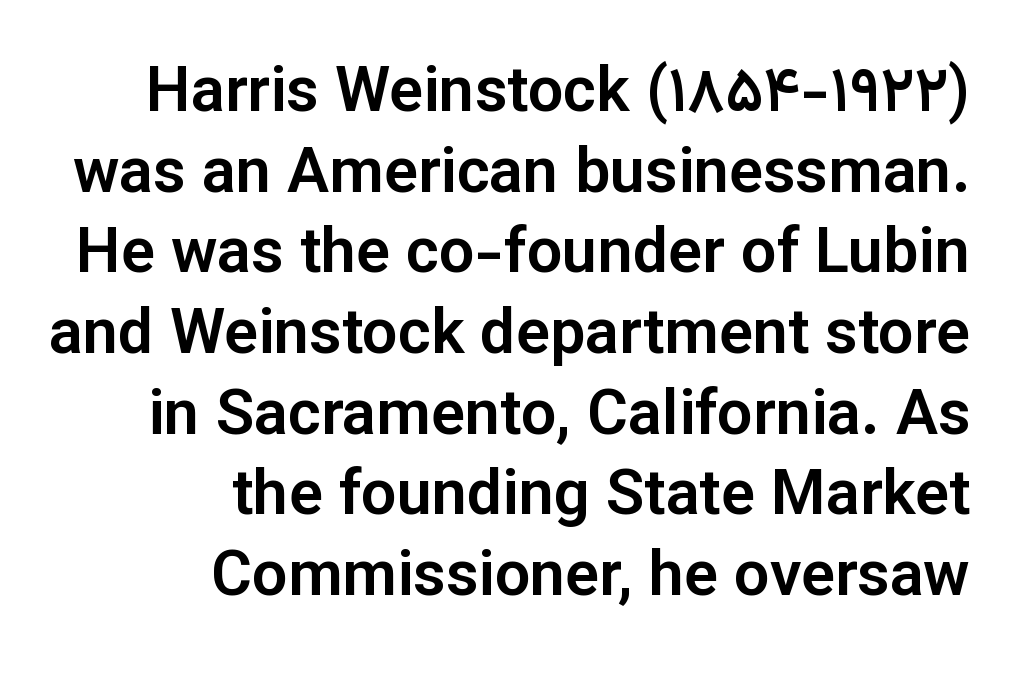
To sum up the face: it is a sans, with no serifs. This sample has the flowing, uneven cadence of proportional lettering. The gap between lines stays unmarked. The text block is weighted toward the right margin, trailing off unevenly leftward. You can tell it's not italic because the verticals are truly vertical. The letters sit at their default tracking, neither squeezed nor spread.
